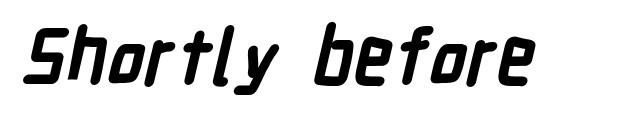
Letters rest on an invisible, unmarked baseline. The designer went with a sans here, leaving each stem footless. The rendering keeps characters at their native spacing. These lines are rendered in a variable-pitch font. You'd pick this weight for a headline — it's a proper bold.
